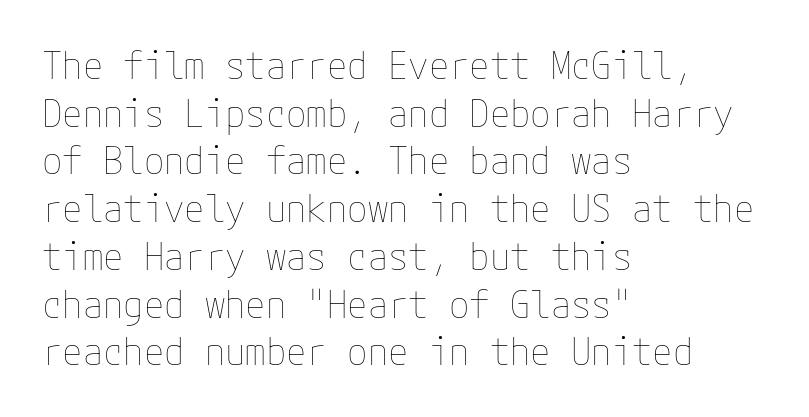
{"italic": "no", "bold": "no", "weight": "thin", "width": "normal", "stroke_contrast": "low", "x_height": "medium", "underline": "no", "align": "left", "line_spacing": "normal", "line_spacing_ratio": 1.29, "letter_spacing": "normal", "letter_spacing_em": 0.0, "glyph_px": 37}
